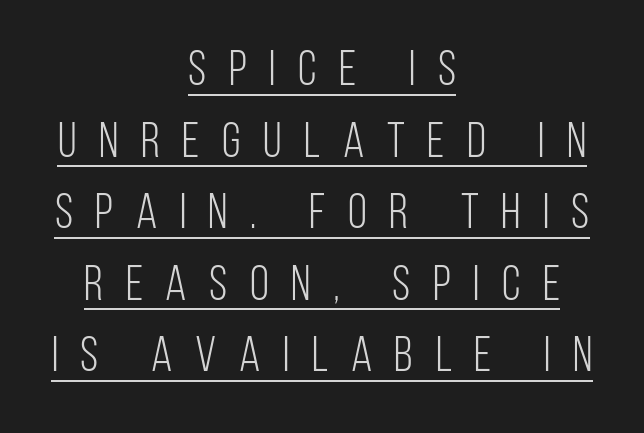
Q: Is the text bold? A: No.
Q: Is the text italic (slanted)? A: No, it is upright.
Q: Is the typeface a serif or a sans-serif typeface? A: Sans-serif.
Q: Is the text underlined? A: Yes.
Q: How is the paragraph aligned? A: Centered.
Q: Is the spacing between letters normal or unusually wide? A: Unusually wide.
Q: Is the spacing between lines tight, normal or loose? A: Normal.
Q: Width (condensed, normal, or wide)? A: Condensed.
Q: Stroke contrast? A: Low.
Q: x-height? A: Large.
Q: Monospaced? A: No.
